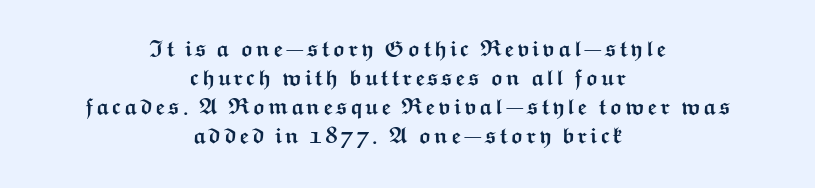
{"italic": "no", "bold": "yes", "underline": "no", "align": "center", "line_spacing": "normal", "line_spacing_ratio": 1.32, "glyph_px": 22}
